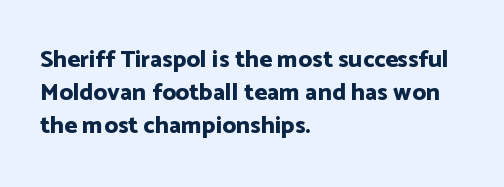
These lines keep a tight, regular rhythm from letter to letter. Heavy-handed strokes throughout: this text is bold. A normal amount of white space separates one row of letters from the next. The font's upright variant was chosen for this text. The string is rendered with underlining switched off. Which margin do the lines hug? The left one — the right edge is uneven.
